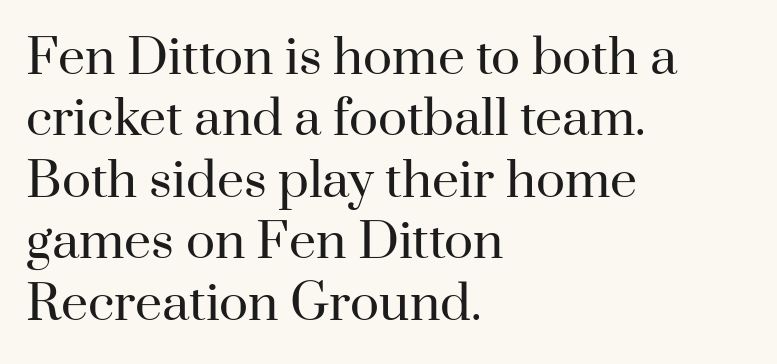
{"serif": "yes", "italic": "no", "bold": "no", "weight": "regular", "width": "normal", "stroke_contrast": "high", "x_height": "small", "monospaced": "no", "underline": "no", "align": "left", "line_spacing": "normal", "line_spacing_ratio": 1.28, "letter_spacing": "normal", "letter_spacing_em": 0.0, "glyph_px": 48}
